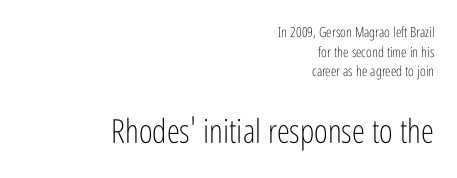
Designer's note — italics off, roman on. Honestly, the letter spacing is just normal — you wouldn't notice it. Is this a sans? Yes — the strokes have no serifs. Compare the two chunks: the lower has the greater cap height. Each line ends at the same right margin while the left side varies. Here the designer chose a conventional face with non-uniform glyph widths.
